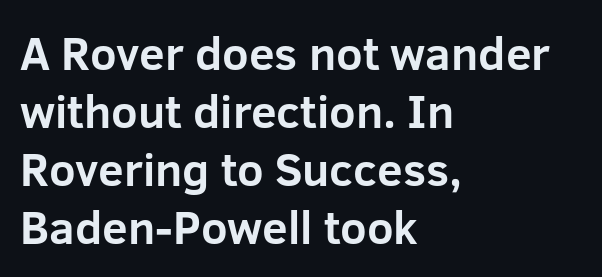
The image shows 46 px bold sans-serif type, upright; set left-aligned, normal line spacing (1.26x), normal letter spacing, not underlined; low stroke contrast and a medium x-height.
